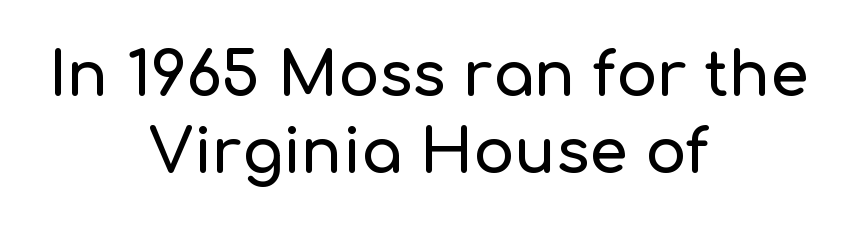
Q: Is the text italic (slanted)? A: No, it is upright.
Q: Is the typeface a serif or a sans-serif typeface? A: Sans-serif.
Q: Is the text underlined? A: No.
Q: How is the paragraph aligned? A: Centered.
Q: Is the spacing between letters normal or unusually wide? A: Normal.
Q: Is the spacing between lines tight, normal or loose? A: Normal.
Q: Width (condensed, normal, or wide)? A: Normal.
Q: Stroke contrast? A: Low.
Q: x-height? A: Medium.
Q: Monospaced? A: No.
